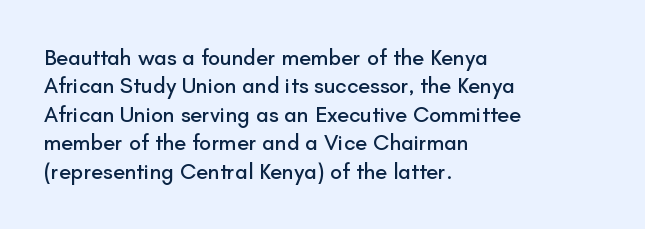
The image shows 22 px text type, upright; set left-aligned, normal line spacing (1.29x), normal letter spacing, not underlined.
